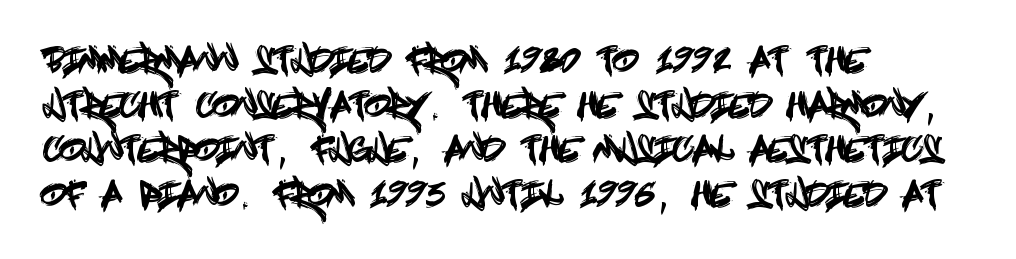
Leftover space on each line is placed entirely after the last word. Standard letterfit; no display-style spreading of the glyphs. Baseline-to-baseline distance is the conventional proportion of letter height. Descender tails drop into unmarked territory.
